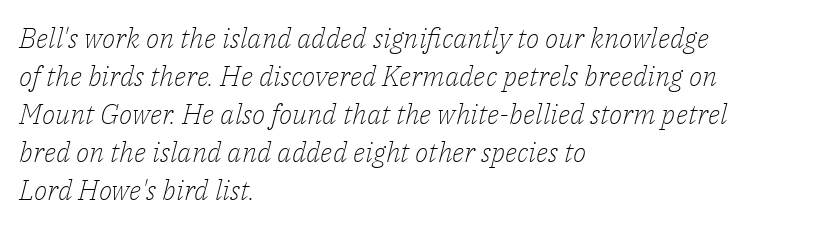
{"serif": "yes", "italic": "yes", "lean": "right", "slant_degrees": 14, "bold": "no", "weight": "light", "width": "normal", "stroke_contrast": "low", "x_height": "medium", "monospaced": "no", "underline": "no", "align": "left", "line_spacing": "normal", "line_spacing_ratio": 1.36, "letter_spacing": "normal", "letter_spacing_em": 0.0, "glyph_px": 28}
